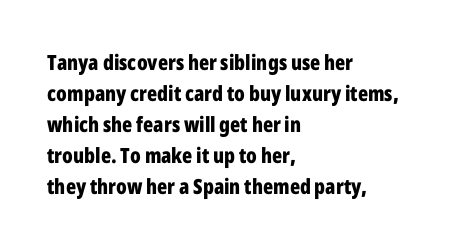
Q: Is the text bold? A: Yes.
Q: Is the text italic (slanted)? A: No, it is upright.
Q: Is the text underlined? A: No.
Q: How is the paragraph aligned? A: Left-aligned.
Q: Is the spacing between letters normal or unusually wide? A: Normal.
Q: Is the spacing between lines tight, normal or loose? A: Normal.
